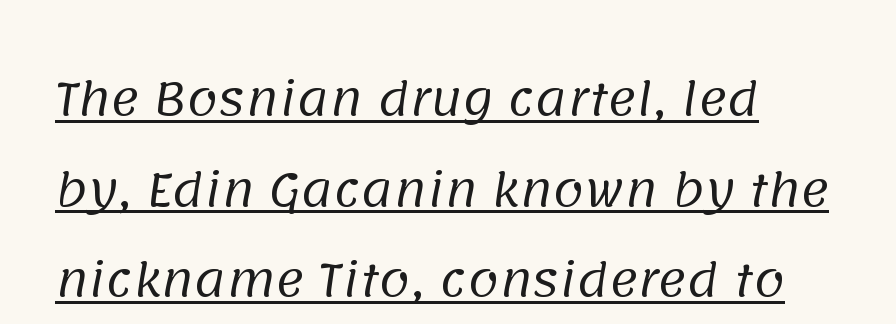
Q: Is the text bold? A: No.
Q: Is the typeface a serif or a sans-serif typeface? A: Sans-serif.
Q: Is the text underlined? A: Yes.
Q: How is the paragraph aligned? A: Left-aligned.
Q: Is the spacing between letters normal or unusually wide? A: Normal.
Q: Is the spacing between lines tight, normal or loose? A: Loose.
Q: Width (condensed, normal, or wide)? A: Normal.
Q: Stroke contrast? A: Low.
Q: x-height? A: Large.
Q: Monospaced? A: No.
